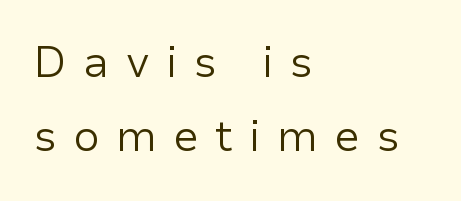
The cut favours lightness, reaching ordinary text weight at its darkest. One-word summary of the alignment: left. Observe the absence of serifs on each vertical stroke in this sample. The face used here is proportionally spaced, like ordinary book or web type. This sample uses expanded letter spacing, leaving extra air between glyphs. Posture: straight, roman, zero tilt.
